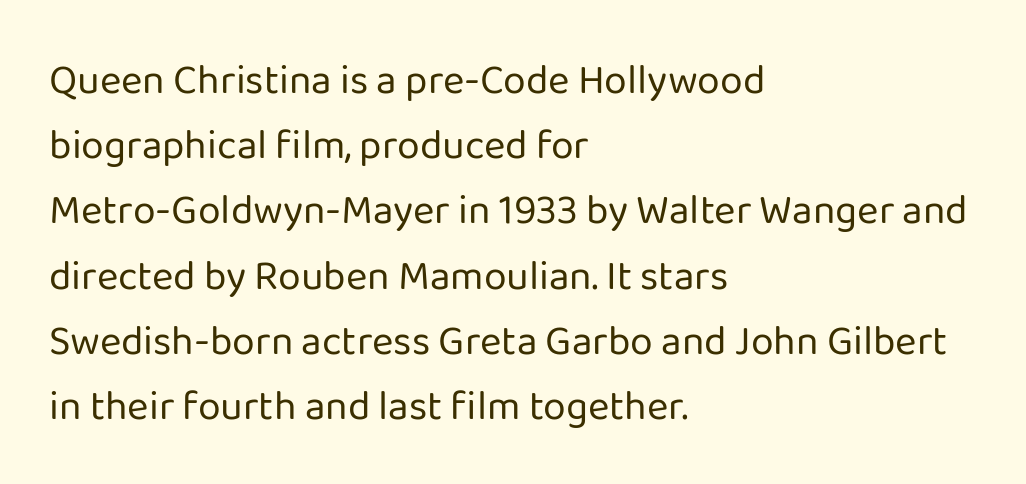
{"serif": "no", "italic": "no", "bold": "no", "weight": "regular", "width": "normal", "stroke_contrast": "low", "x_height": "medium", "monospaced": "no", "underline": "no", "align": "left", "line_spacing": "normal", "line_spacing_ratio": 1.59, "letter_spacing": "normal", "letter_spacing_em": 0.0, "glyph_px": 41}
